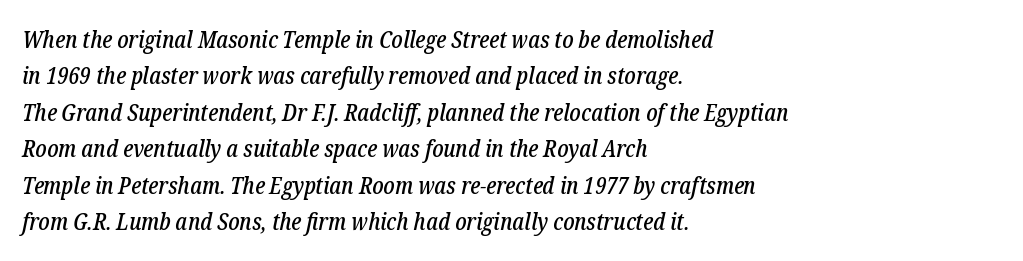
{"italic": "yes", "lean": "right", "slant_degrees": 12, "underline": "no", "align": "left", "line_spacing": "normal", "line_spacing_ratio": 1.52, "letter_spacing": "normal", "letter_spacing_em": 0.0, "glyph_px": 24}
